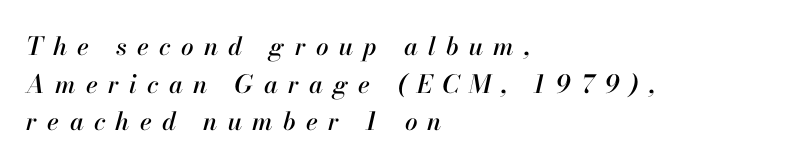
{"italic": "yes", "lean": "right", "slant_degrees": 13, "underline": "no", "align": "left", "line_spacing": "normal", "line_spacing_ratio": 1.51, "letter_spacing": "wide", "letter_spacing_em": 0.41, "glyph_px": 25}
